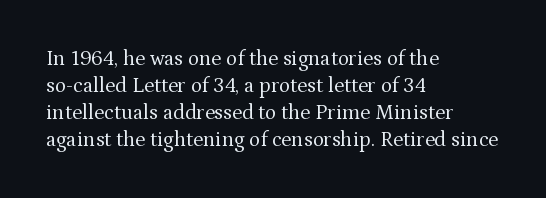
Q: Is the text bold? A: No.
Q: Is the text italic (slanted)? A: No, it is upright.
Q: Is the text underlined? A: No.
Q: How is the paragraph aligned? A: Left-aligned.
Q: Is the spacing between letters normal or unusually wide? A: Normal.
Q: Is the spacing between lines tight, normal or loose? A: Normal.
